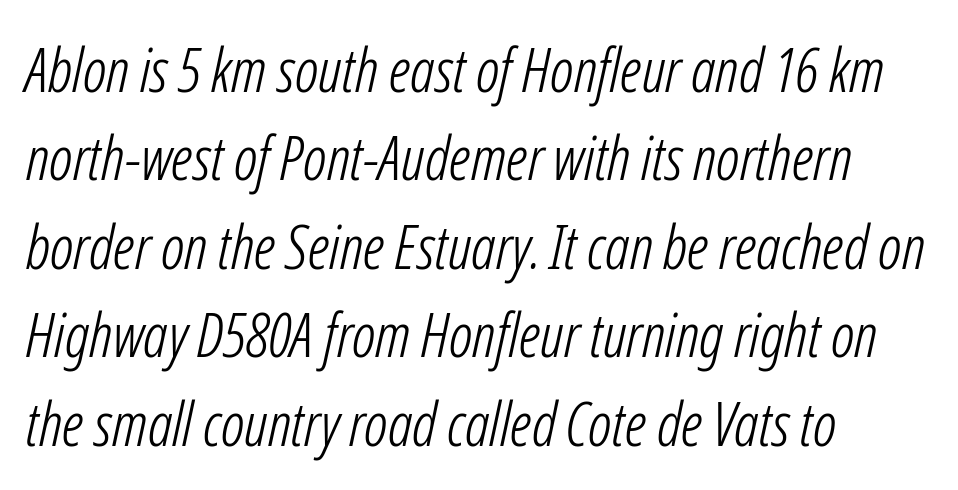
Default kerning and tracking; the words read as compact shapes. Interline gaps are of average width in this sample. This reads as an unemphasized weight, regular at the heaviest. If you drew a ruler down the left edge, every line would touch it.
